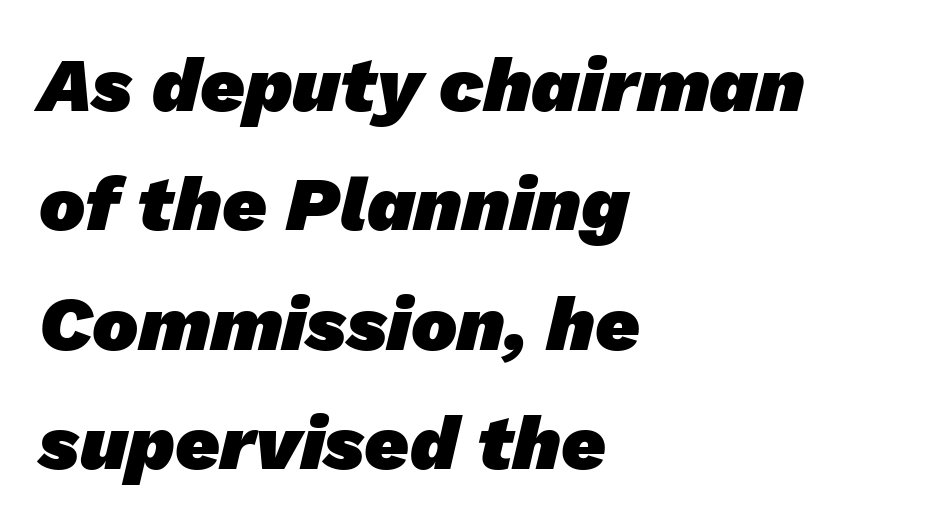
The image shows 77 px heavy sans-serif type; set left-aligned, normal line spacing (1.55x), normal letter spacing, not underlined; low stroke contrast and a medium x-height.
